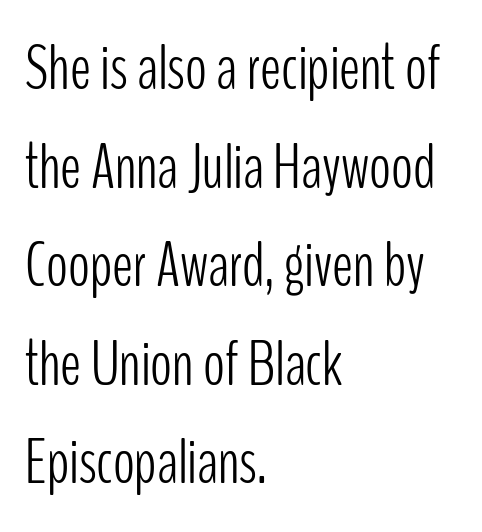
{"serif": "no", "italic": "no", "bold": "no", "weight": "light", "width": "condensed", "stroke_contrast": "low", "x_height": "medium", "monospaced": "no", "underline": "no", "align": "left", "line_spacing": "normal", "line_spacing_ratio": 1.54, "letter_spacing": "normal", "letter_spacing_em": 0.0, "glyph_px": 64}
